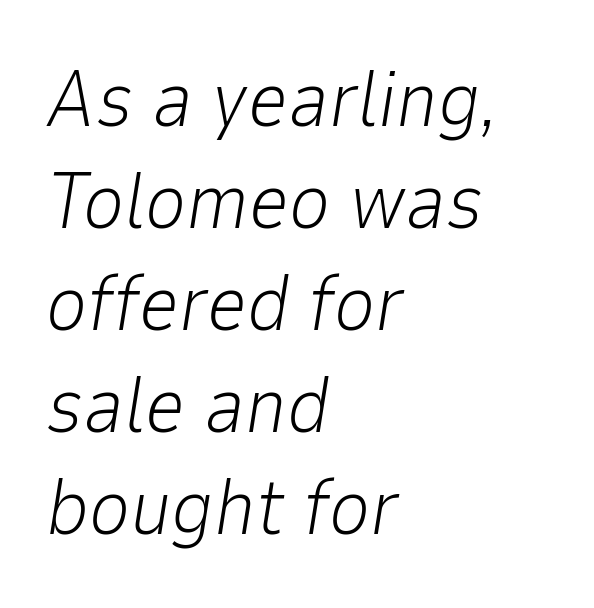
Counters stay open thanks to moderate or lighter strokes. Horizontally, the lines are justified to the leading edge only. Honestly, the row spacing looks completely unremarkable. The zone under the glyphs is completely vacant. The rendering uses natural spacing where letterforms have individual widths.
